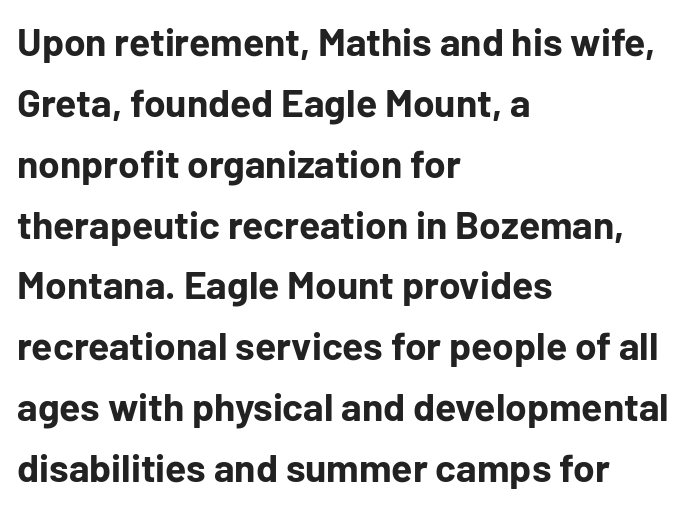
The rendering uses a bold face; every stroke is thick and dark. Proportional: the letters do not fall into vertical columns. The leading is moderate, giving the passage an even texture. No extra tracking has been applied to these lines. Stroke terminals: plain, sans-serif. A bare baseline throughout the passage.
